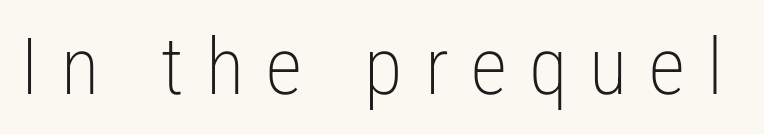
Nope, not italic — everything's standing straight. Nope, no serifs anywhere on these letters. Tracking here is generous; glyphs stand well apart from one another. Underline: absent. The letters advance in unequal steps, a hallmark of proportional type. Letters have the restrained weight of plain body copy at most.
